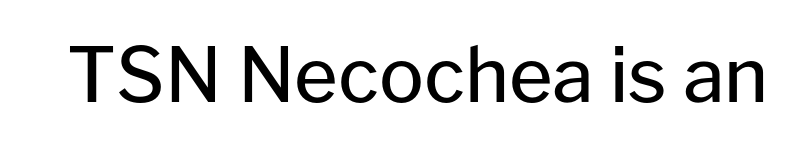
The rendering uses natural spacing where letterforms have individual widths. Default kerning and tracking; the words read as compact shapes. Do the letters lean? They stand straight. Honestly, there is no underline to notice here at all. Each letter's strokes conclude bluntly, with no projecting serifs. Is this a heavy cut? Hardly; it is regular or lighter.
